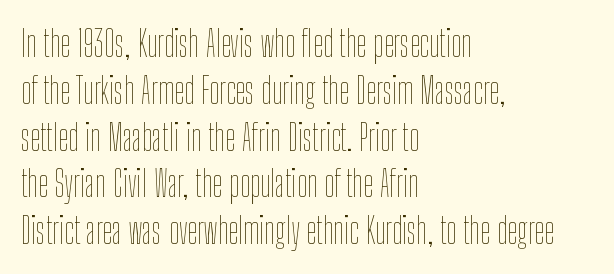
Q: Is the text bold? A: No.
Q: Is the text italic (slanted)? A: No, it is upright.
Q: Is the text underlined? A: No.
Q: How is the paragraph aligned? A: Left-aligned.
Q: Is the spacing between letters normal or unusually wide? A: Normal.
Q: Is the spacing between lines tight, normal or loose? A: Normal.
Q: Width (condensed, normal, or wide)? A: Condensed.
Q: Stroke contrast? A: Low.
Q: x-height? A: Medium.
Q: Monospaced? A: No.
